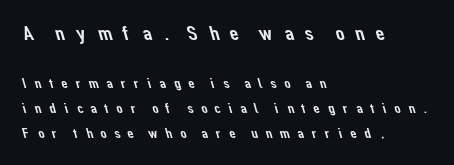
Compared with a centered layout, this one pins lines to the left instead. How are the letters spaced? Widely, with obvious added tracking. The letters in the upper block stand taller than those in the block below. The string is rendered with underlining switched off.
